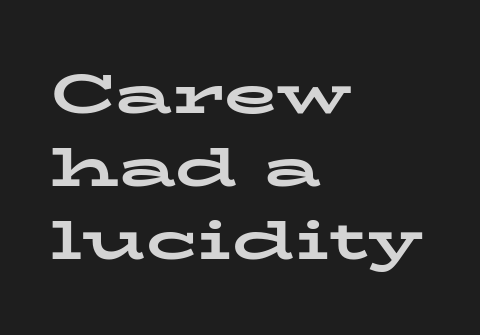
The image shows 55 px bold, wide serif type, upright; set left-aligned, normal line spacing (1.33x), normal letter spacing, not underlined; low stroke contrast and a medium x-height.
